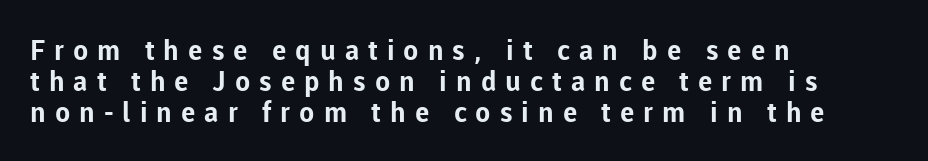
Stroke terminals: plain, sans-serif. Summary of vertical rhythm: compact, with narrow interline spacing. All the whitespace from short lines collects on the right. Clear beneath every line of the passage. Varying glyph widths throughout — classic text-font behaviour. Notice how thick the strokes are: this is what a full bold looks like.
